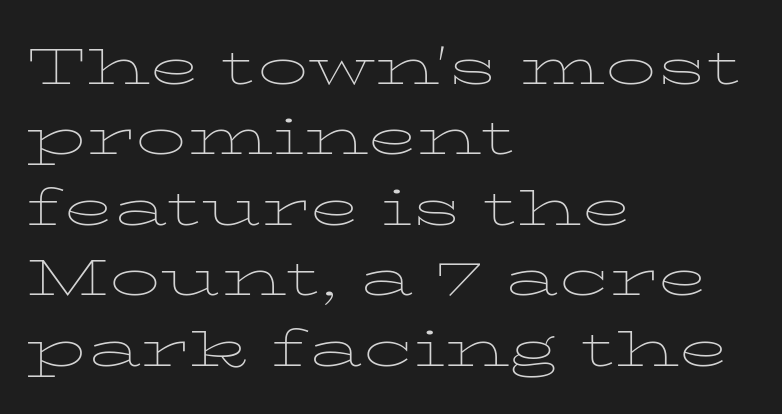
The image shows 51 px thin, wide serif type, upright; set left-aligned, normal line spacing (1.38x), normal letter spacing, not underlined; low stroke contrast and a medium x-height.
